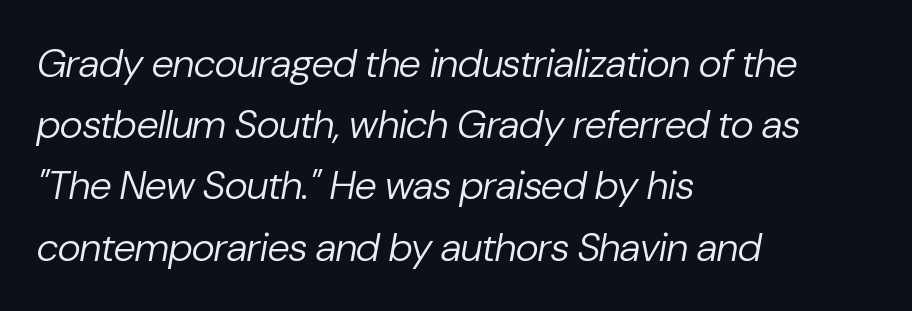
{"italic": "yes", "lean": "right", "slant_degrees": 10, "bold": "no", "weight": "regular", "width": "normal", "stroke_contrast": "low", "x_height": "medium", "monospaced": "no", "underline": "no", "align": "left", "line_spacing": "normal", "line_spacing_ratio": 1.53, "letter_spacing": "normal", "letter_spacing_em": 0.0, "glyph_px": 40}
